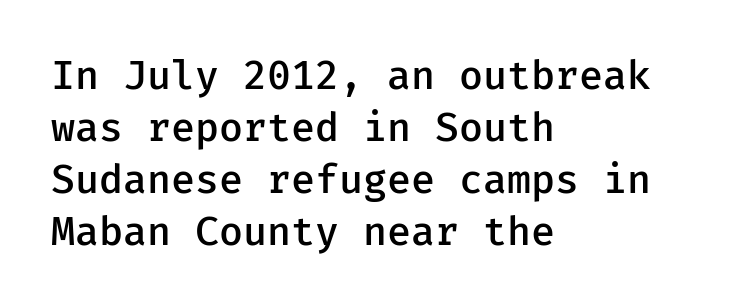
The image shows 40 px semibold sans-serif type, upright; set left-aligned, normal line spacing (1.3x), normal letter spacing, not underlined; low stroke contrast and a medium x-height.
